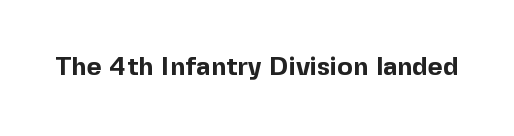
Q: Is the text bold? A: Yes.
Q: Is the text italic (slanted)? A: No, it is upright.
Q: Is the text underlined? A: No.
Q: Is the spacing between letters normal or unusually wide? A: Normal.
